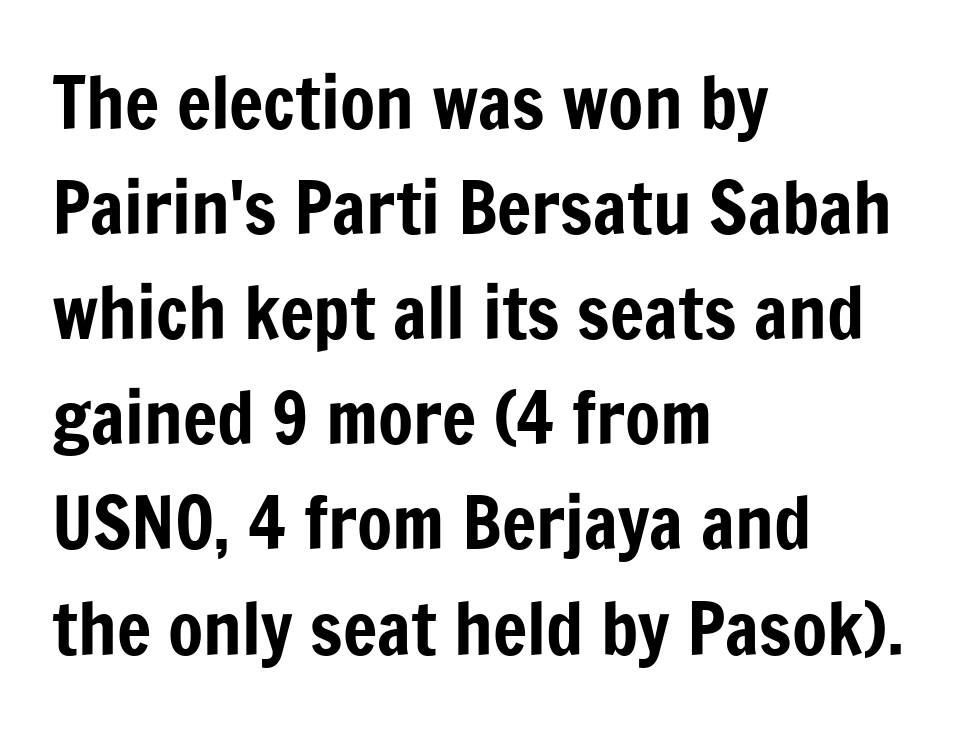
{"serif": "no", "italic": "no", "width": "condensed", "stroke_contrast": "low", "x_height": "medium", "monospaced": "no", "underline": "no", "align": "left", "line_spacing": "normal", "line_spacing_ratio": 1.46, "letter_spacing": "normal", "letter_spacing_em": 0.0, "glyph_px": 72}
